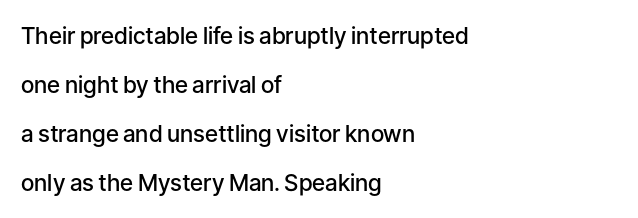
{"italic": "no", "bold": "semi", "underline": "no", "align": "left", "line_spacing": "loose", "line_spacing_ratio": 2.13, "letter_spacing": "normal", "letter_spacing_em": 0.0, "glyph_px": 23}
